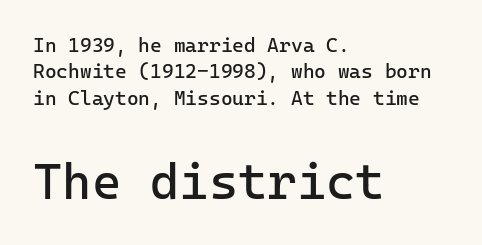
The letters march in equal steps, a hallmark of fixed-pitch type. This sample keeps an unexceptional amount of space between lines. The characters display no serif detailing; their extremities are plain. Nobody drew a line under any word here. Spacing between characters is what you'd get straight out of the box. Visually, the bottom section dominates because its glyphs are scaled up.
